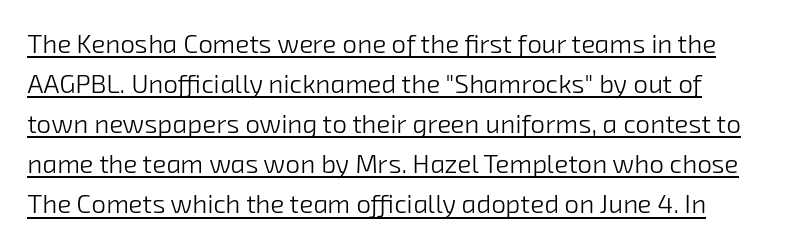
{"bold": "no", "underline": "yes", "line_spacing": "normal", "line_spacing_ratio": 1.54, "letter_spacing": "normal", "letter_spacing_em": 0.0, "glyph_px": 26}
